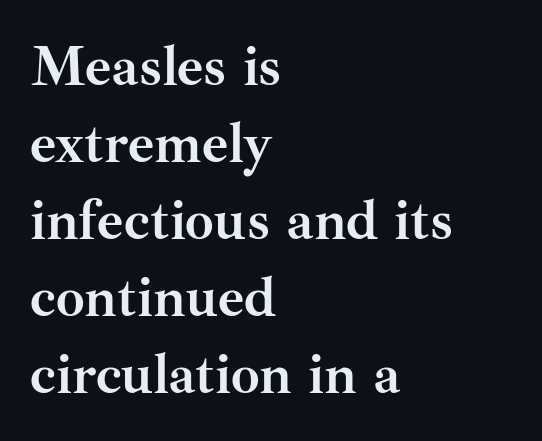
Q: Is the text bold? A: Yes.
Q: Is the text italic (slanted)? A: No, it is upright.
Q: Is the typeface a serif or a sans-serif typeface? A: Serif.
Q: Is the text underlined? A: No.
Q: How is the paragraph aligned? A: Left-aligned.
Q: Is the spacing between letters normal or unusually wide? A: Normal.
Q: Is the spacing between lines tight, normal or loose? A: Normal.
Q: Width (condensed, normal, or wide)? A: Normal.
Q: Stroke contrast? A: Medium.
Q: x-height? A: Small.
Q: Monospaced? A: No.
